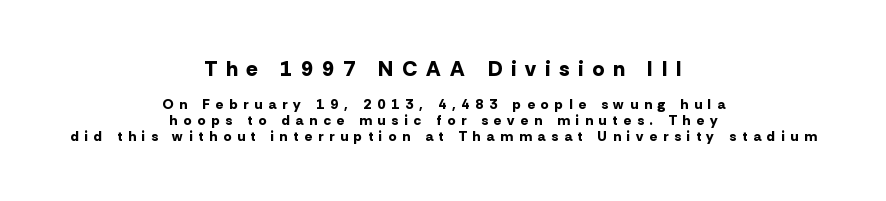
The space between consecutive lines is stingy. Has an underline been added? It has not. The letters stand straight up with perfectly vertical stems. The initial chunk of copy outweighs the following chunk in type size. Horizontally, the lines are justified to the midpoint only.
